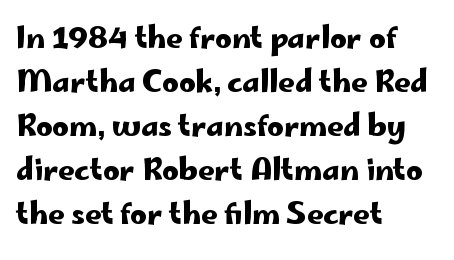
Q: Is the text italic (slanted)? A: No, it is upright.
Q: Is the typeface a serif or a sans-serif typeface? A: Sans-serif.
Q: Is the text underlined? A: No.
Q: How is the paragraph aligned? A: Left-aligned.
Q: Is the spacing between letters normal or unusually wide? A: Normal.
Q: Is the spacing between lines tight, normal or loose? A: Normal.
Q: Width (condensed, normal, or wide)? A: Wide.
Q: Stroke contrast? A: Low.
Q: x-height? A: Small.
Q: Monospaced? A: No.
